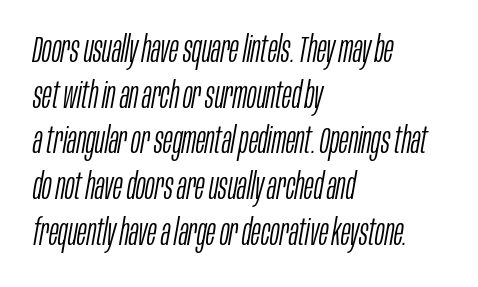
{"italic": "yes", "lean": "right", "slant_degrees": 10, "bold": "no", "weight": "light", "width": "condensed", "stroke_contrast": "low", "x_height": "large", "monospaced": "no", "underline": "no", "align": "left", "line_spacing": "normal", "line_spacing_ratio": 1.27, "letter_spacing": "normal", "letter_spacing_em": 0.0, "glyph_px": 36}
